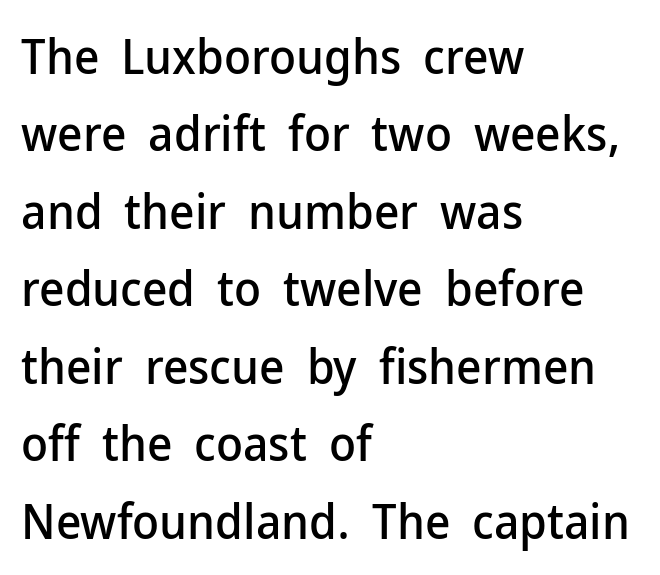
Successive baselines arrive at the customary interval. Spacing between characters is what you'd get straight out of the box. Any mark beneath the type? The region is blank. A typesetter would mark this as roman, not italic.
